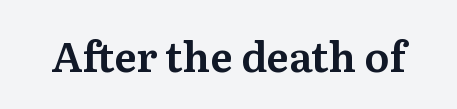
The area under the type is left untouched. Letter spacing: default. Posture: vertical. Check where the strokes stop: tiny serifs finish them off. Spacing verdict: proportional, widths tailored to each character.
